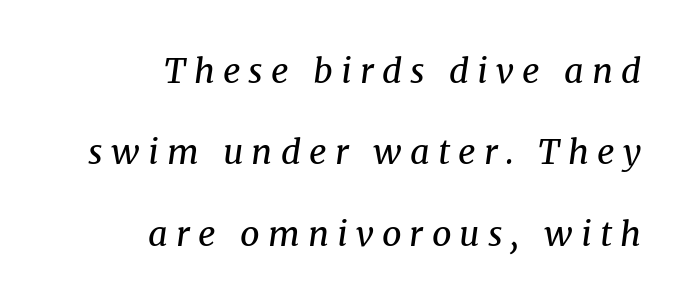
Q: Is the text bold? A: No.
Q: Is the text italic (slanted)? A: Yes, it leans right by about 8 degrees.
Q: Is the typeface a serif or a sans-serif typeface? A: Serif.
Q: Is the text underlined? A: No.
Q: How is the paragraph aligned? A: Right-aligned.
Q: Is the spacing between letters normal or unusually wide? A: Unusually wide.
Q: Is the spacing between lines tight, normal or loose? A: Loose.
Q: Width (condensed, normal, or wide)? A: Normal.
Q: Stroke contrast? A: Medium.
Q: x-height? A: Medium.
Q: Monospaced? A: No.
